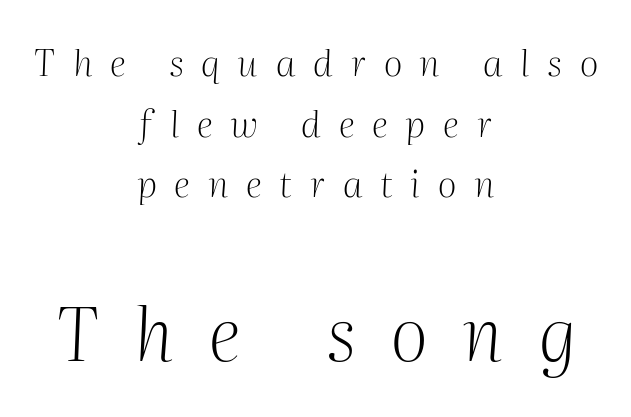
Q: Is the text bold? A: No.
Q: Is the text italic (slanted)? A: Yes, it leans right by about 2 degrees.
Q: Is the typeface a serif or a sans-serif typeface? A: Serif.
Q: Is the text underlined? A: No.
Q: How is the paragraph aligned? A: Centered.
Q: Is the spacing between letters normal or unusually wide? A: Unusually wide.
Q: Is the spacing between lines tight, normal or loose? A: Normal.
Q: Which block of text is set in a larger size, the first (top) or the second (bottom)? A: The second (bottom) one.
Q: Width (condensed, normal, or wide)? A: Normal.
Q: Stroke contrast? A: Medium.
Q: x-height? A: Medium.
Q: Monospaced? A: No.
